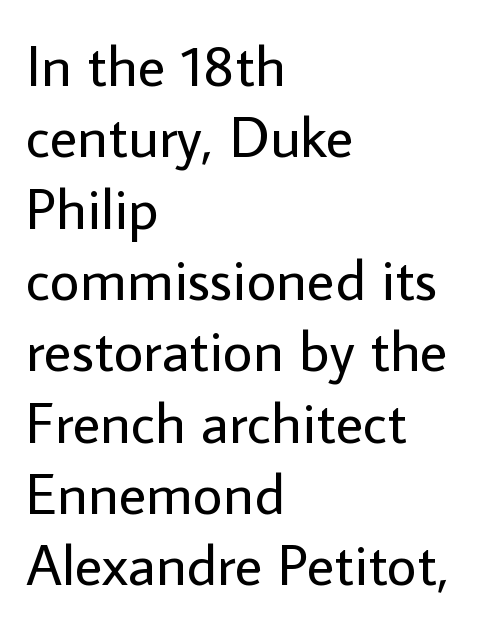
The space beneath each line is pristine and unruled. This is sans-serif lettering, the kind often seen on screens and signage. Designer's note — italics off, roman on. The letterforms sit at book weight or below. The type is set solid horizontally, with unmodified tracking.
